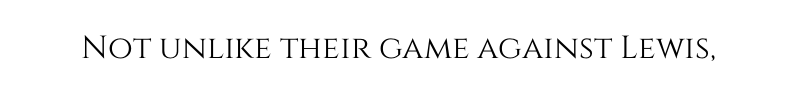
{"italic": "no", "width": "normal", "stroke_contrast": "medium", "x_height": "large", "monospaced": "no", "underline": "no", "letter_spacing": "normal", "letter_spacing_em": 0.0, "glyph_px": 32}
